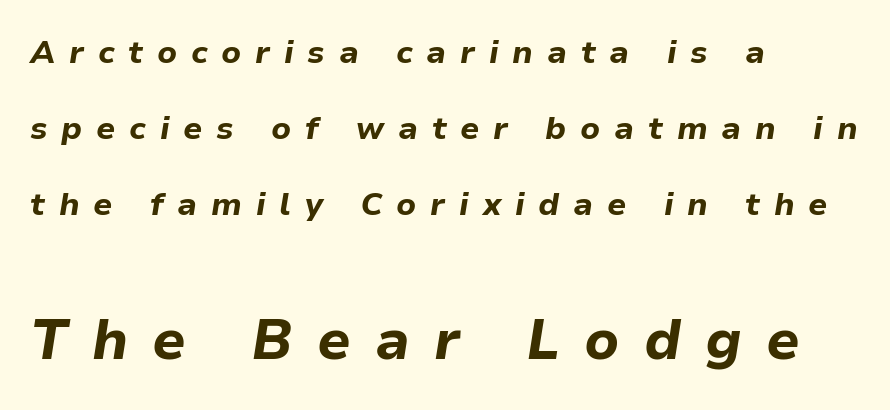
This sample is left-justified, so line endings fall wherever the words run out. A student would notice the bottom passage is typeset larger than what precedes it. Lines of text with bare space underneath. Spacing verdict: proportional, widths tailored to each character. The glyphs look as if they've been sheared to an angle.
